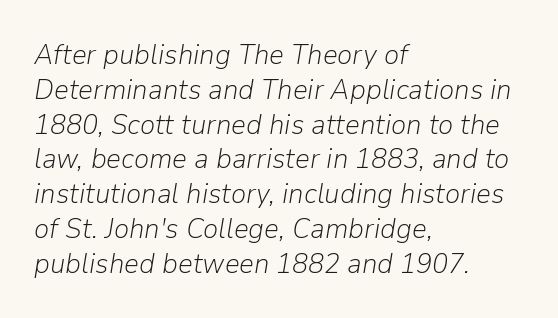
The image shows 29 px light type, italic (leaning right); set left-aligned, line spacing 1.2x, normal letter spacing, not underlined; low stroke contrast and a medium x-height.
